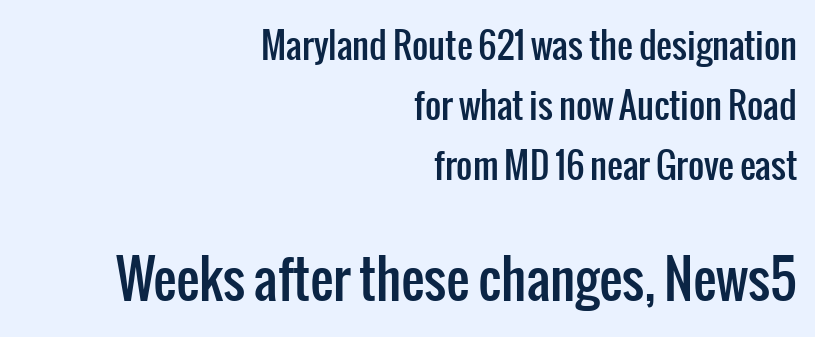
A typesetter would call this proportional, since set widths differ per character. The type family on display is of the sans-serif kind. Posture: vertical. The ragged edge is on the left, which tells us the setting is flush right.
